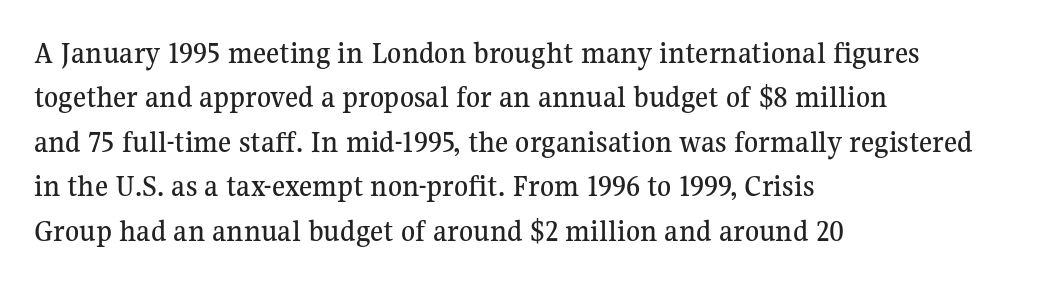
Serif or sans? Serif — the stroke terminals have little feet. Check under the words: just untouched page. The text block is weighted toward the left margin, trailing off unevenly rightward. Varying glyph widths throughout — classic text-font behaviour.
